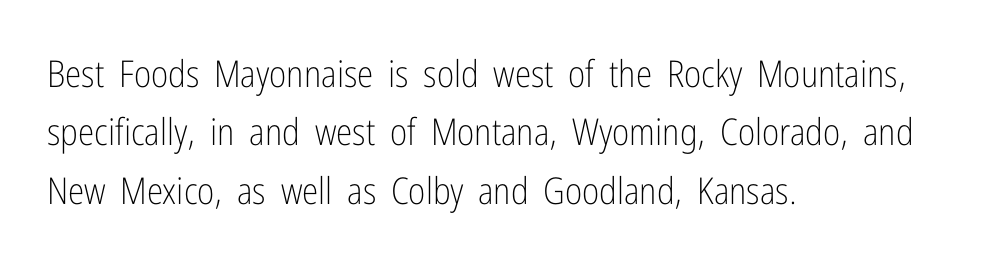
{"serif": "no", "italic": "no", "bold": "no", "weight": "light", "width": "condensed", "stroke_contrast": "low", "x_height": "medium", "monospaced": "no", "underline": "no", "align": "left", "line_spacing": "normal", "line_spacing_ratio": 1.58, "letter_spacing": "normal", "letter_spacing_em": 0.0, "glyph_px": 37}
